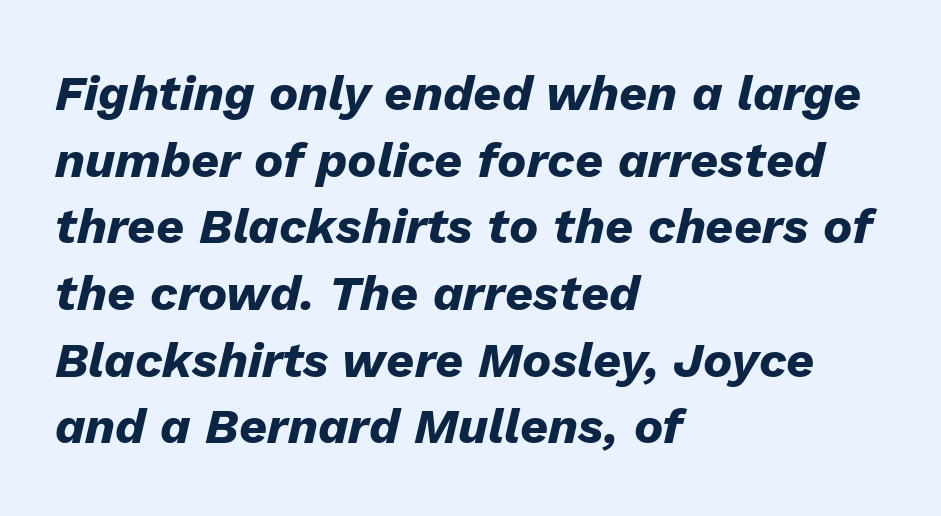
{"italic": "yes", "lean": "right", "slant_degrees": 13, "bold": "yes", "weight": "heavy", "width": "normal", "stroke_contrast": "low", "x_height": "medium", "monospaced": "no", "underline": "no", "align": "left", "line_spacing": "normal", "line_spacing_ratio": 1.36, "letter_spacing": "normal", "letter_spacing_em": 0.0, "glyph_px": 49}
